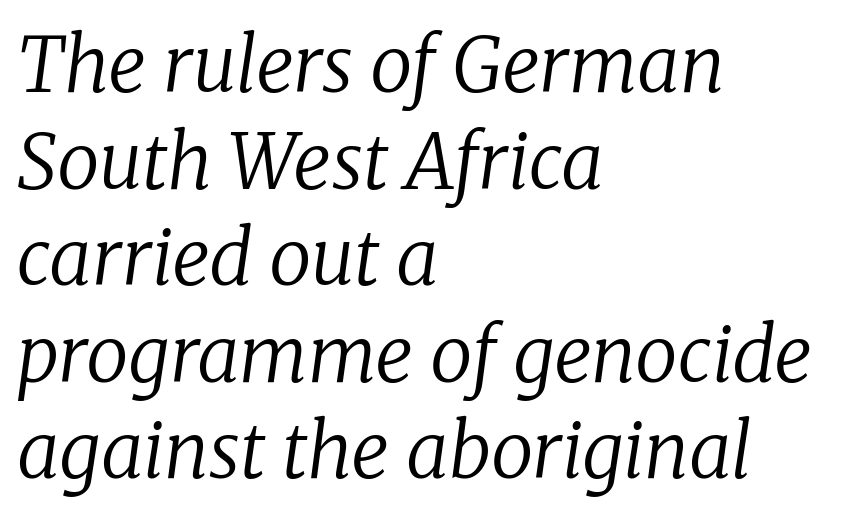
Q: Is the text bold? A: No.
Q: Is the text italic (slanted)? A: Yes, it leans right by about 8 degrees.
Q: Is the typeface a serif or a sans-serif typeface? A: Serif.
Q: Is the text underlined? A: No.
Q: How is the paragraph aligned? A: Left-aligned.
Q: Is the spacing between letters normal or unusually wide? A: Normal.
Q: Is the spacing between lines tight, normal or loose? A: Normal.
Q: Width (condensed, normal, or wide)? A: Normal.
Q: Stroke contrast? A: Low.
Q: x-height? A: Medium.
Q: Monospaced? A: No.
